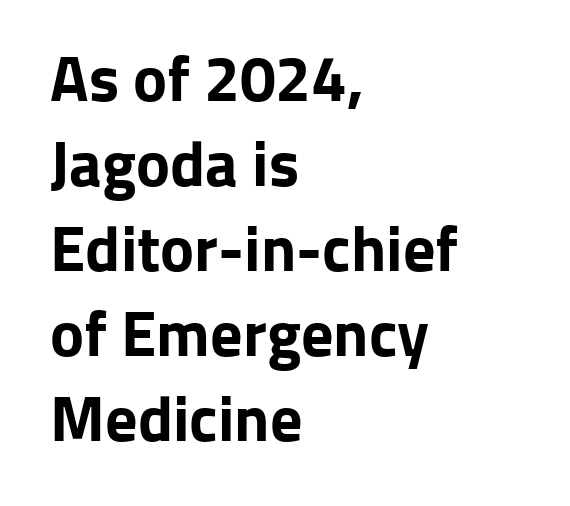
{"serif": "no", "italic": "no", "bold": "yes", "weight": "bold", "width": "normal", "stroke_contrast": "low", "x_height": "medium", "monospaced": "no", "underline": "no", "align": "left", "line_spacing": "normal", "line_spacing_ratio": 1.33, "letter_spacing": "normal", "letter_spacing_em": 0.0, "glyph_px": 64}
